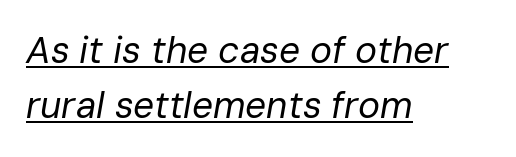
The image shows 37 px regular-weight type, italic (leaning right); set left-aligned, normal line spacing (1.49x), normal letter spacing, underlined; low stroke contrast and a medium x-height.
